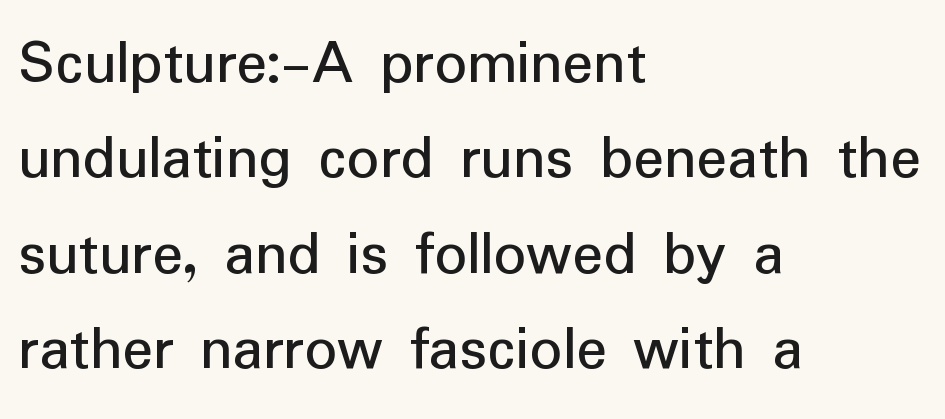
The image shows 64 px sans-serif type, upright; set left-aligned, normal line spacing (1.49x), normal letter spacing, not underlined; low stroke contrast and a medium x-height.
